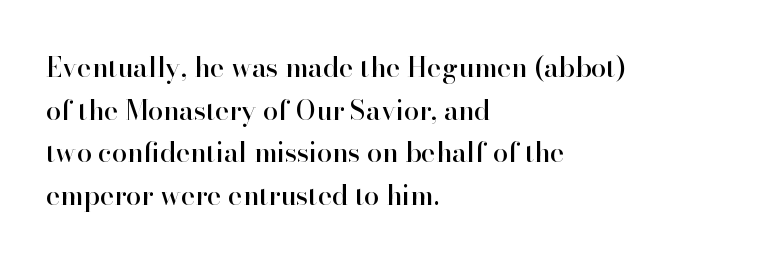
Q: Is the text italic (slanted)? A: No, it is upright.
Q: Is the text underlined? A: No.
Q: How is the paragraph aligned? A: Left-aligned.
Q: Is the spacing between letters normal or unusually wide? A: Normal.
Q: Is the spacing between lines tight, normal or loose? A: Normal.
